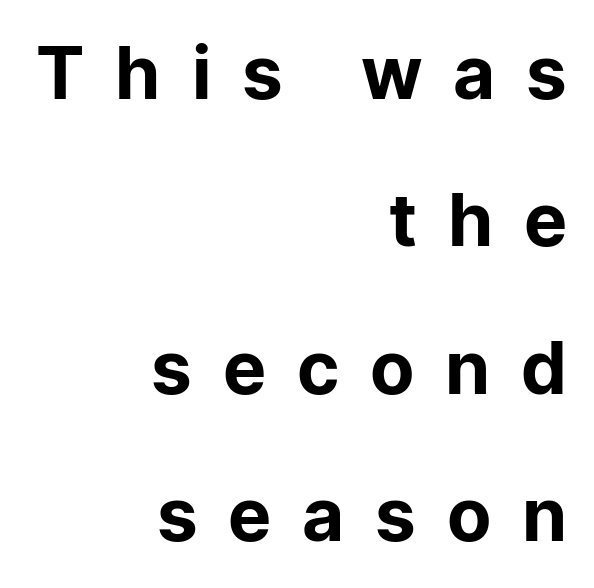
Q: Is the text bold? A: Yes.
Q: Is the text italic (slanted)? A: No, it is upright.
Q: Is the typeface a serif or a sans-serif typeface? A: Sans-serif.
Q: Is the text underlined? A: No.
Q: How is the paragraph aligned? A: Right-aligned.
Q: Is the spacing between letters normal or unusually wide? A: Unusually wide.
Q: Is the spacing between lines tight, normal or loose? A: Loose.
Q: Width (condensed, normal, or wide)? A: Normal.
Q: Stroke contrast? A: Low.
Q: x-height? A: Medium.
Q: Monospaced? A: No.
